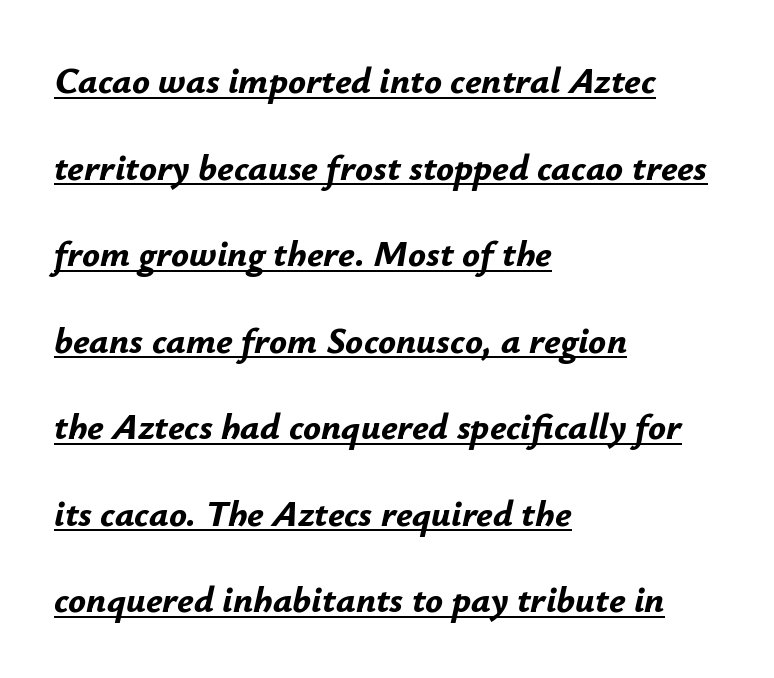
This sample carries an underscore along the baseline area. Teacher's note: observe the even left margin — that is flush-left alignment. Each letter keeps its own natural width here, so spacing adapts to shape. It's the slanting kind of type. The font is running at its bold setting.
